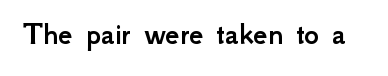
Beneath every word, the page is bare. The tracking reads as untouched default to a designer's eye. Note the varied advance widths — an 'i' is clearly narrower than an 'm'. Examine the stroke ends and you'll find no serifs.
